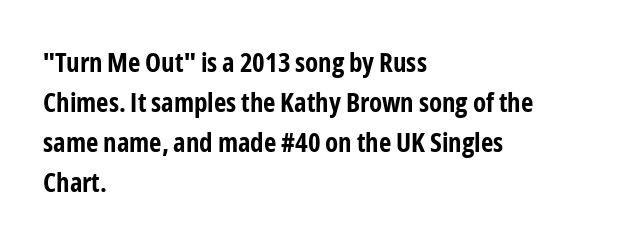
The image shows 27 px bold type, upright; set left-aligned, normal line spacing (1.48x), normal letter spacing, not underlined.
